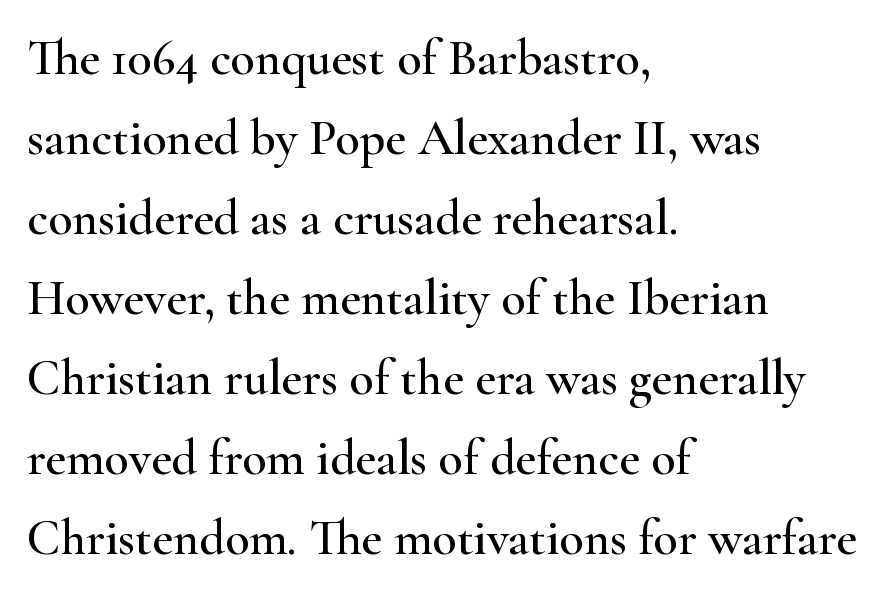
The image shows 50 px wide serif type, upright; set left-aligned, normal line spacing (1.6x), normal letter spacing, not underlined; high stroke contrast and a small x-height.
